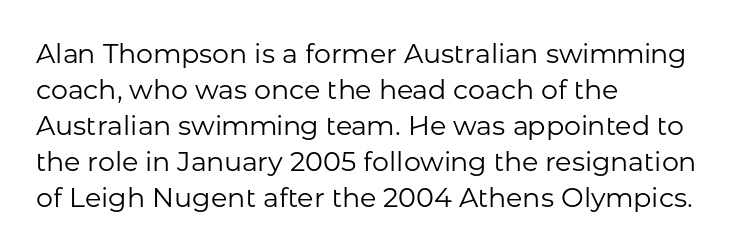
The image shows 27 px text type, upright; set left-aligned, normal line spacing (1.33x), normal letter spacing, not underlined.
